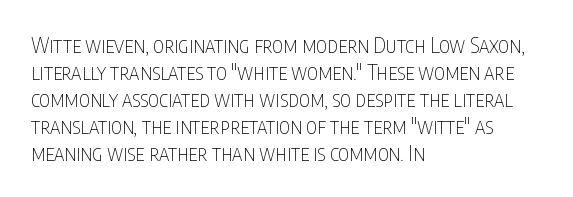
Q: Is the text bold? A: No.
Q: Is the text italic (slanted)? A: No, it is upright.
Q: Is the text underlined? A: No.
Q: How is the paragraph aligned? A: Left-aligned.
Q: Is the spacing between letters normal or unusually wide? A: Normal.
Q: Is the spacing between lines tight, normal or loose? A: Normal.
